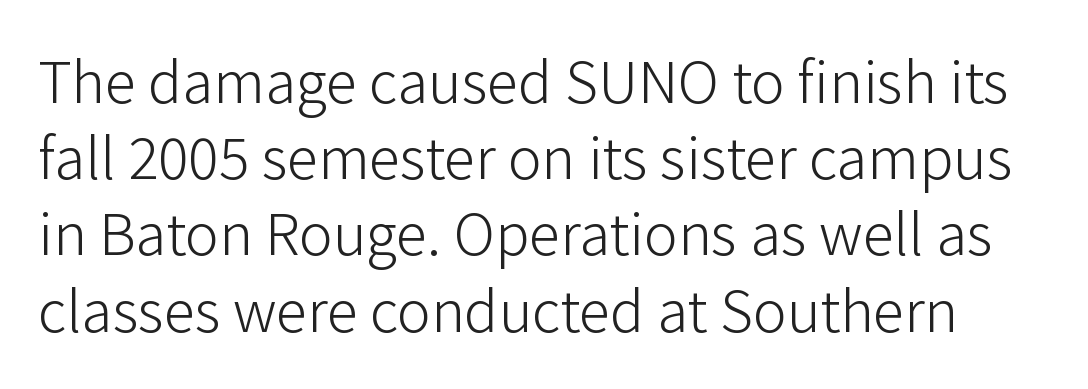
Note: no serifs on the glyphs. The weight would be labelled regular, book, light, or lighter still. No word sits above an underline. Letter spacing: default. When letters stand straight like this, we call the style roman or upright. Proportional: the letters do not fall into vertical columns.
